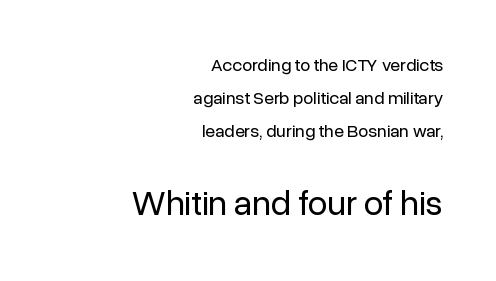
The image shows 35 px regular-weight sans-serif type, upright; set right-aligned, line spacing 1.83x, normal letter spacing, not underlined; the second (bottom) block is 1.94x larger; low stroke contrast and a medium x-height.
